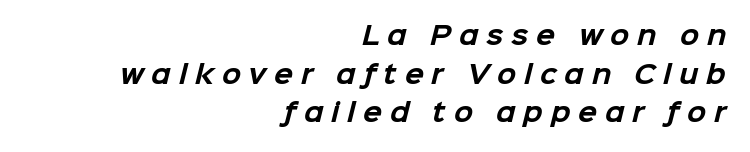
The lines in this sample share a right terminus and differ only in where they begin. Glance below the letters and you will spot only blank space. The tracking reads as deliberately expanded to a designer's eye. The characters look thick and weighty, a clear bold.
